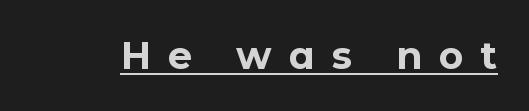
{"serif": "no", "italic": "no", "bold": "yes", "weight": "bold", "width": "normal", "stroke_contrast": "low", "x_height": "medium", "monospaced": "no", "underline": "yes", "letter_spacing": "wide", "letter_spacing_em": 0.44, "glyph_px": 38}
